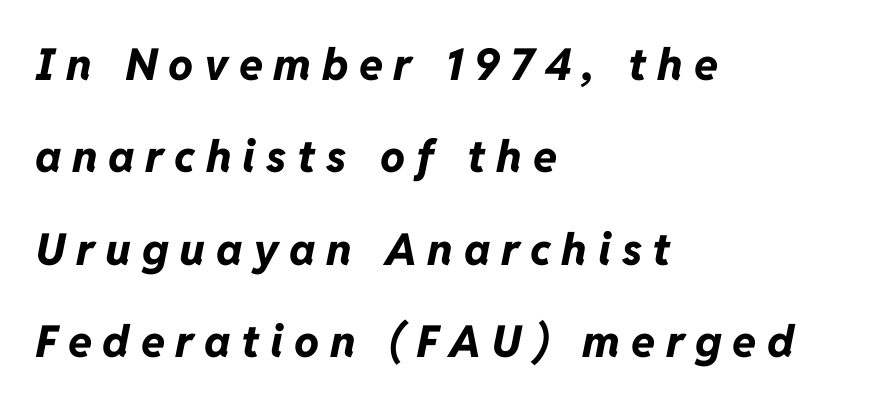
Q: Is the text bold? A: Yes.
Q: Is the text italic (slanted)? A: Yes, it leans right by about 11 degrees.
Q: Is the text underlined? A: No.
Q: How is the paragraph aligned? A: Left-aligned.
Q: Is the spacing between letters normal or unusually wide? A: Unusually wide.
Q: Is the spacing between lines tight, normal or loose? A: Loose.
Q: Width (condensed, normal, or wide)? A: Normal.
Q: Stroke contrast? A: Low.
Q: x-height? A: Medium.
Q: Monospaced? A: No.
